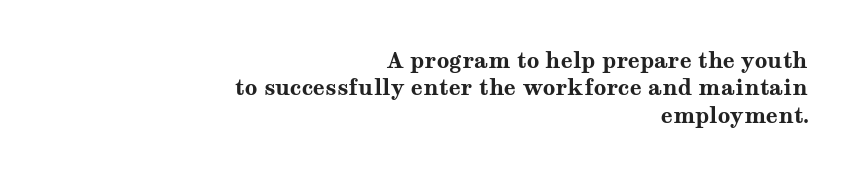
The image shows 22 px bold type, upright; set right-aligned, normal line spacing (1.25x), normal letter spacing, not underlined.
